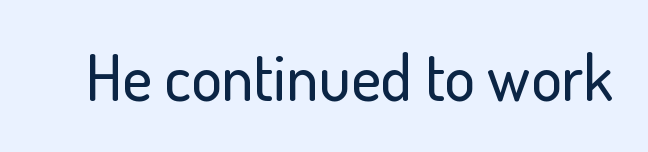
Q: Is the text italic (slanted)? A: No, it is upright.
Q: Is the typeface a serif or a sans-serif typeface? A: Sans-serif.
Q: Is the text underlined? A: No.
Q: Is the spacing between letters normal or unusually wide? A: Normal.
Q: Width (condensed, normal, or wide)? A: Normal.
Q: Stroke contrast? A: Low.
Q: x-height? A: Small.
Q: Monospaced? A: No.
